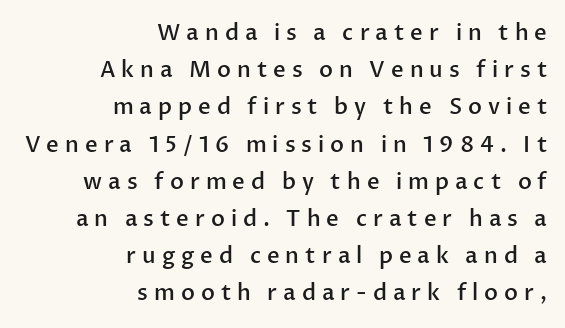
Every row of glyphs terminates at an identical x-position on the right. Compared with an ordinary text face, these strokes are moderately heavier — a semibold. Look at the tracking — it's clearly loosened, letters drifting apart. The letters stand straight up with perfectly vertical stems.
